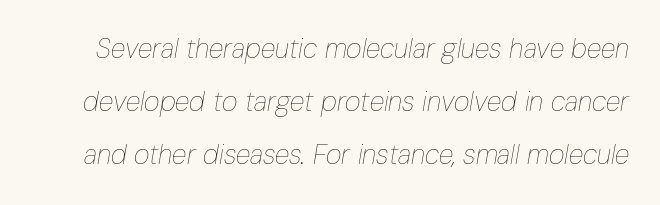
Q: Is the text bold? A: No.
Q: Is the text italic (slanted)? A: Yes, it leans right by about 10 degrees.
Q: Is the text underlined? A: No.
Q: Is the spacing between letters normal or unusually wide? A: Normal.
Q: Is the spacing between lines tight, normal or loose? A: Loose.
